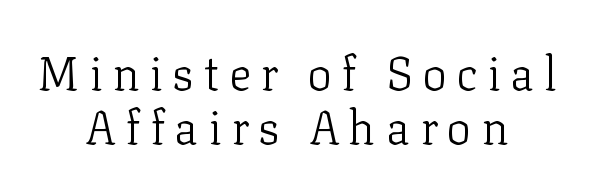
Q: Is the text bold? A: No.
Q: Is the text italic (slanted)? A: No, it is upright.
Q: Is the typeface a serif or a sans-serif typeface? A: Serif.
Q: Is the text underlined? A: No.
Q: How is the paragraph aligned? A: Centered.
Q: Is the spacing between letters normal or unusually wide? A: Unusually wide.
Q: Is the spacing between lines tight, normal or loose? A: Tight.
Q: Width (condensed, normal, or wide)? A: Normal.
Q: Stroke contrast? A: Low.
Q: x-height? A: Medium.
Q: Monospaced? A: No.
